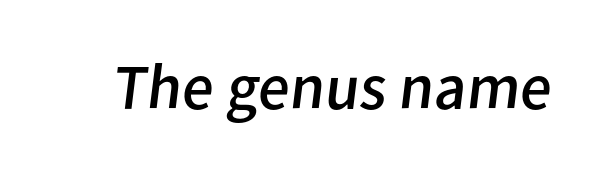
Note: no serifs on the glyphs. No letter is thick-stroked: the sample isn't bold. Underlining? Definitely not there. The letters advance in unequal steps, a hallmark of proportional type.
